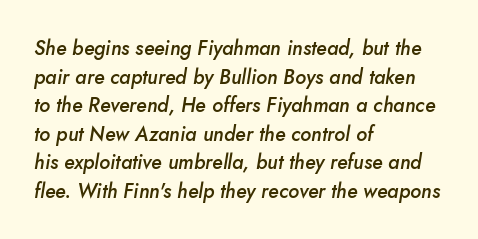
No word sits above an underline. Compared with an ordinary text face, these strokes are moderately heavier — a semibold. This sample uses an oblique cut, with every glyph tilted off the vertical. Teacher's note: observe the even left margin — that is flush-left alignment.
